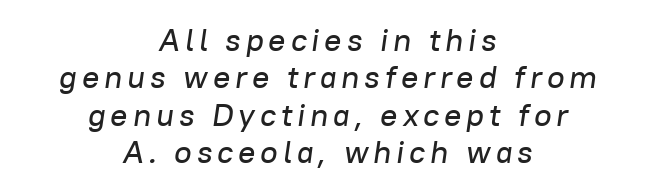
The image shows 32 px text type, italic (leaning right); set centered, line spacing 1.17x, not underlined; low stroke contrast and a medium x-height.
